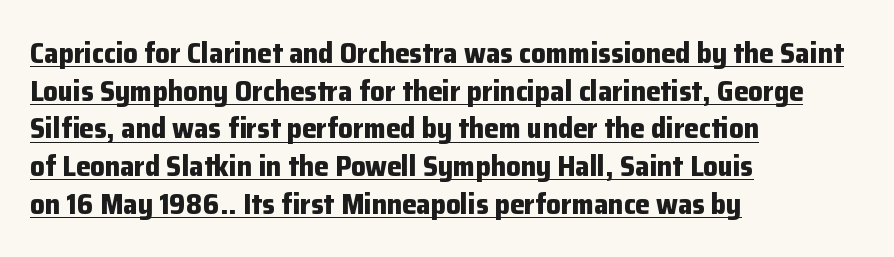
In terms of letterspacing, this is plain default setting. Caption: multi-line text, flush left, ragged right. Honestly, the underline is the first thing you notice here. Notice how the stems are strictly vertical — no italics here. In terms of leading, this rendering sits right in the middle. Compared with an ordinary text face, these strokes are far heavier — a full bold.
